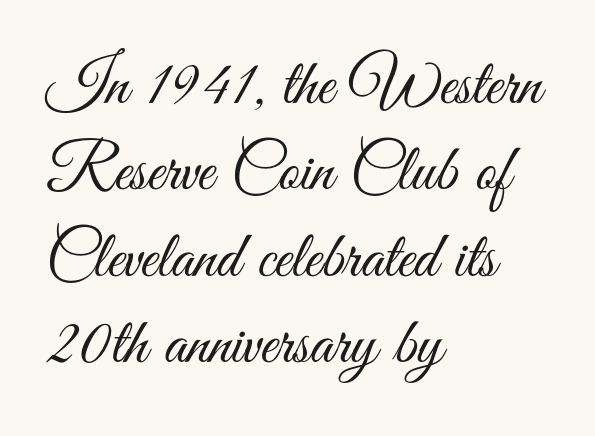
Q: Is the text bold? A: No.
Q: Is the text italic (slanted)? A: Yes.
Q: Is the typeface a serif or a sans-serif typeface? A: Sans-serif.
Q: Is the text underlined? A: No.
Q: How is the paragraph aligned? A: Left-aligned.
Q: Is the spacing between letters normal or unusually wide? A: Normal.
Q: Is the spacing between lines tight, normal or loose? A: Normal.
Q: Width (condensed, normal, or wide)? A: Condensed.
Q: Stroke contrast? A: Medium.
Q: x-height? A: Small.
Q: Monospaced? A: No.
